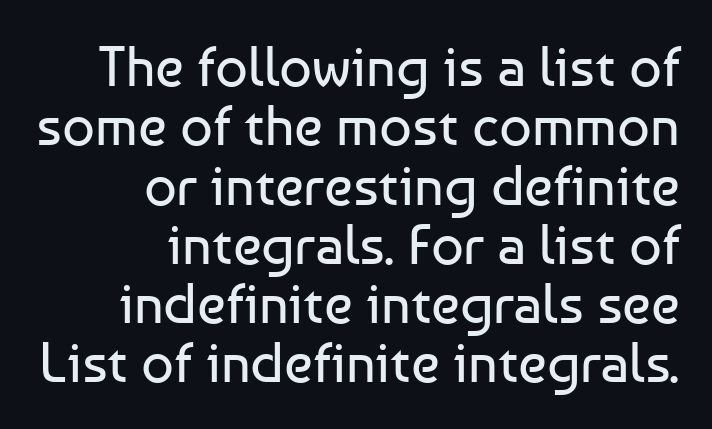
{"serif": "no", "italic": "no", "bold": "no", "weight": "regular", "width": "normal", "stroke_contrast": "low", "x_height": "medium", "monospaced": "no", "underline": "no", "align": "right", "line_spacing": "tight", "line_spacing_ratio": 1.04, "letter_spacing": "normal", "letter_spacing_em": 0.0, "glyph_px": 57}
